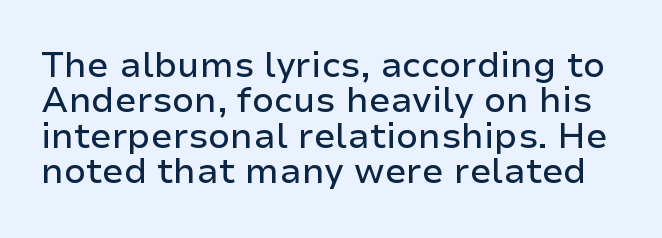
Q: Is the text italic (slanted)? A: No, it is upright.
Q: Is the typeface a serif or a sans-serif typeface? A: Sans-serif.
Q: Is the text underlined? A: No.
Q: Is the spacing between letters normal or unusually wide? A: Normal.
Q: Is the spacing between lines tight, normal or loose? A: Tight.
Q: Width (condensed, normal, or wide)? A: Normal.
Q: Stroke contrast? A: Low.
Q: x-height? A: Medium.
Q: Monospaced? A: No.
